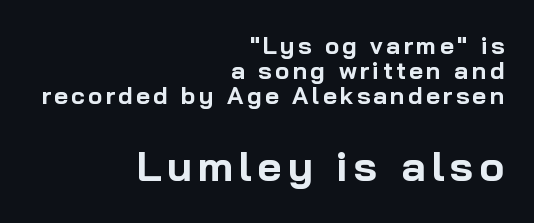
Proportional: the letters do not fall into vertical columns. The block of text is dense from top to bottom, with scant space between rows. Weight: bold. Horizontally, the lines are justified to the trailing edge only. Italic? Not at all — the glyphs are vertical.
